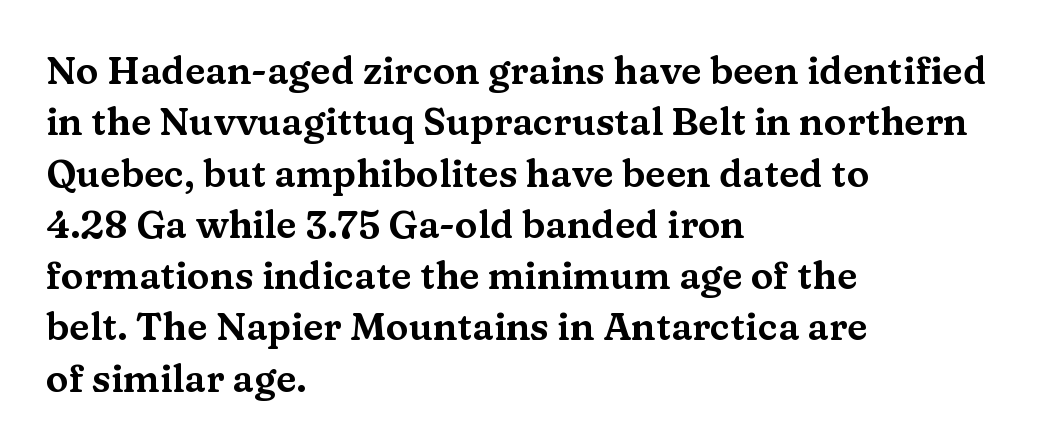
Tracking value appears to be zero — textbook default spacing. Small tapered or slab feet sit at the stroke ends, so this counts as serif. Summary of vertical rhythm: regular, with standard interline spacing. Proportional: the letters do not fall into vertical columns. Check under the words: just untouched page.
